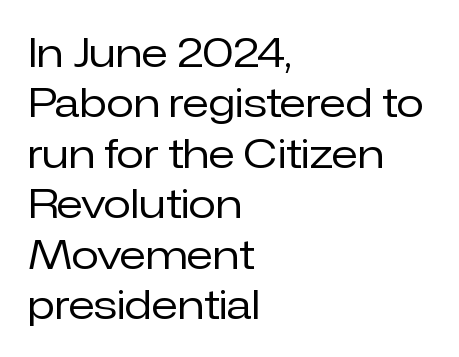
The image shows 40 px regular-weight sans-serif type, upright; set left-aligned, normal line spacing (1.26x), normal letter spacing, not underlined; low stroke contrast and a medium x-height.
